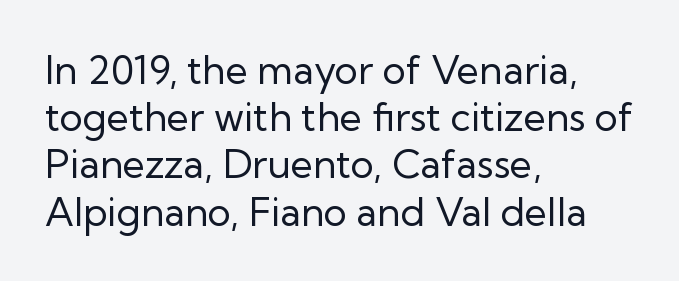
The image shows 39 px regular-weight sans-serif type, upright; set left-aligned, line spacing 1.21x, normal letter spacing, not underlined; low stroke contrast and a medium x-height.
